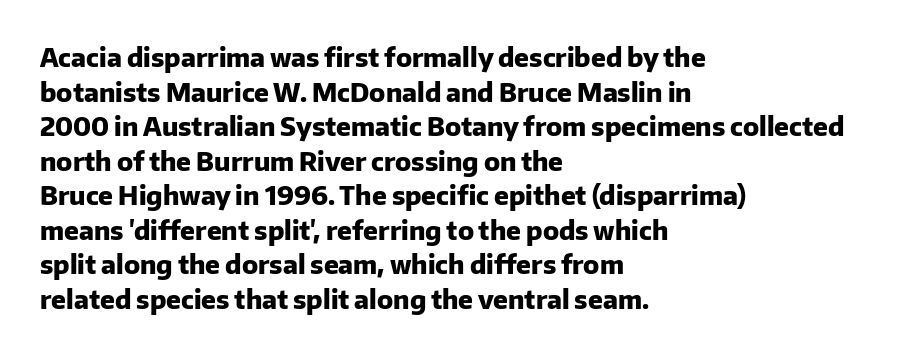
The image shows 26 px bold type, upright; set left-aligned, normal line spacing (1.33x), normal letter spacing, not underlined.
